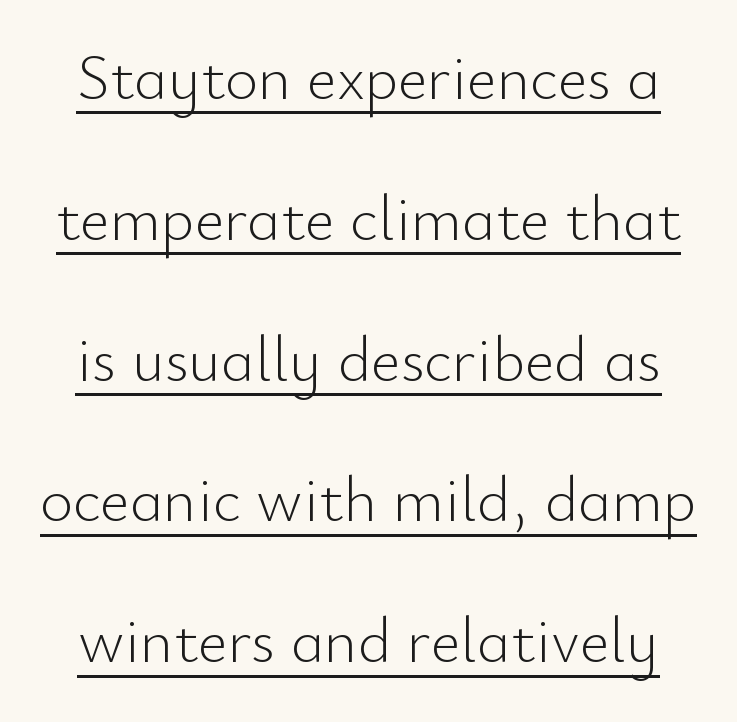
The image shows 64 px light sans-serif type, upright; set loose line spacing (2.2x), normal letter spacing, underlined; low stroke contrast and a small x-height.
